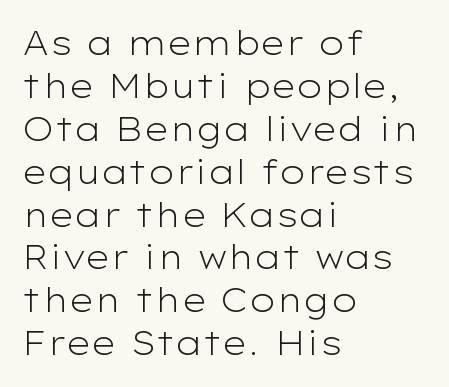
These lines were composed using upright roman letters. Are there feet on the stems? There aren't — it's a sans. Is this a fixed-width face? No — the glyphs have proportional, varying widths. Unmarked baselines from the first word to the last. These lines stack with their left ends in a neat column.
